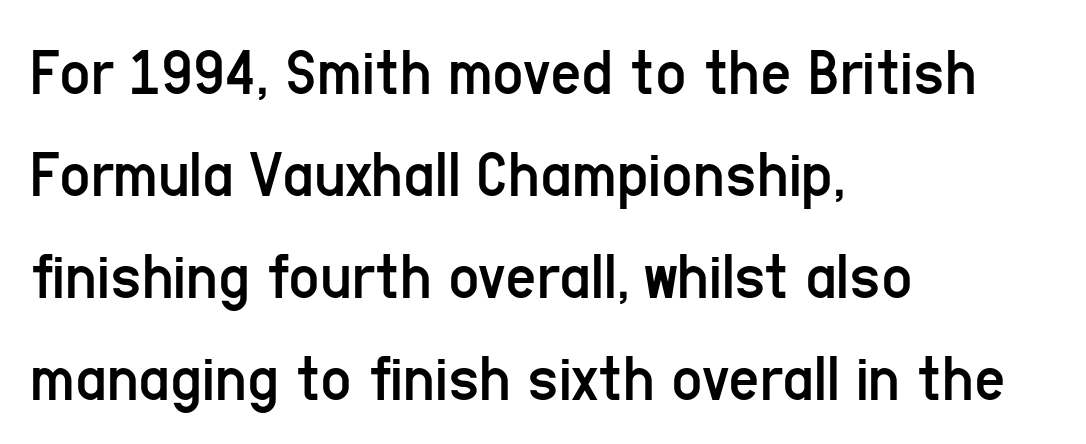
The image shows 68 px regular-weight, condensed sans-serif type, upright; set left-aligned, normal line spacing (1.5x), normal letter spacing, not underlined; low stroke contrast and a medium x-height.
